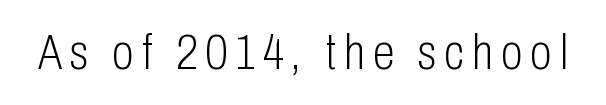
{"serif": "no", "italic": "no", "bold": "no", "weight": "light", "width": "condensed", "stroke_contrast": "low", "x_height": "medium", "monospaced": "no", "underline": "no", "glyph_px": 50}
